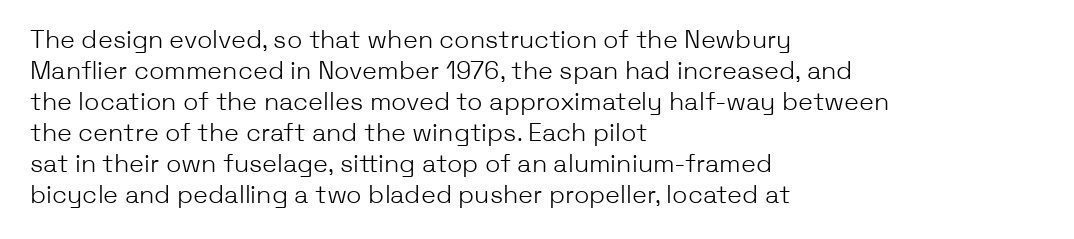
A light-to-regular cut is what we see here. Clear beneath every line of the passage. Vertical strokes here are truly vertical. The passage shown has conventional tracking throughout. Leftover space on each line is placed entirely after the last word.
